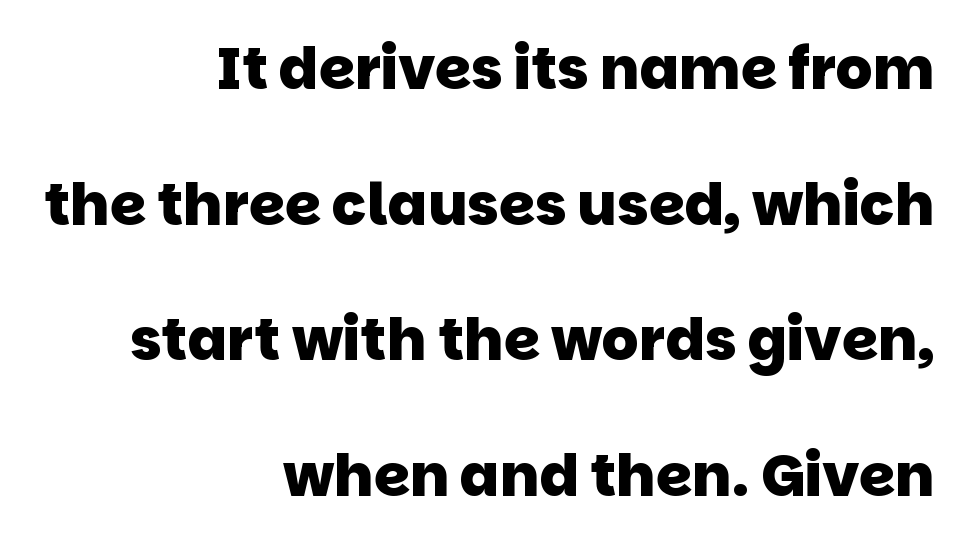
{"serif": "no", "bold": "yes", "weight": "heavy", "width": "normal", "stroke_contrast": "low", "x_height": "large", "monospaced": "no", "underline": "no", "align": "right", "line_spacing": "loose", "line_spacing_ratio": 2.34, "letter_spacing": "normal", "letter_spacing_em": 0.0, "glyph_px": 58}
